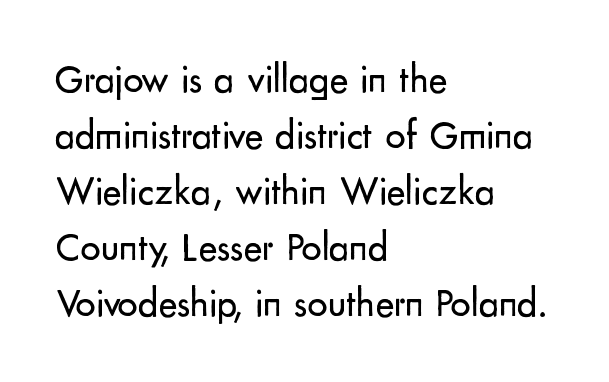
Q: Is the text bold? A: No.
Q: Is the text italic (slanted)? A: No, it is upright.
Q: Is the typeface a serif or a sans-serif typeface? A: Sans-serif.
Q: Is the text underlined? A: No.
Q: How is the paragraph aligned? A: Left-aligned.
Q: Is the spacing between letters normal or unusually wide? A: Normal.
Q: Is the spacing between lines tight, normal or loose? A: Normal.
Q: Width (condensed, normal, or wide)? A: Normal.
Q: Stroke contrast? A: Low.
Q: x-height? A: Small.
Q: Monospaced? A: No.
